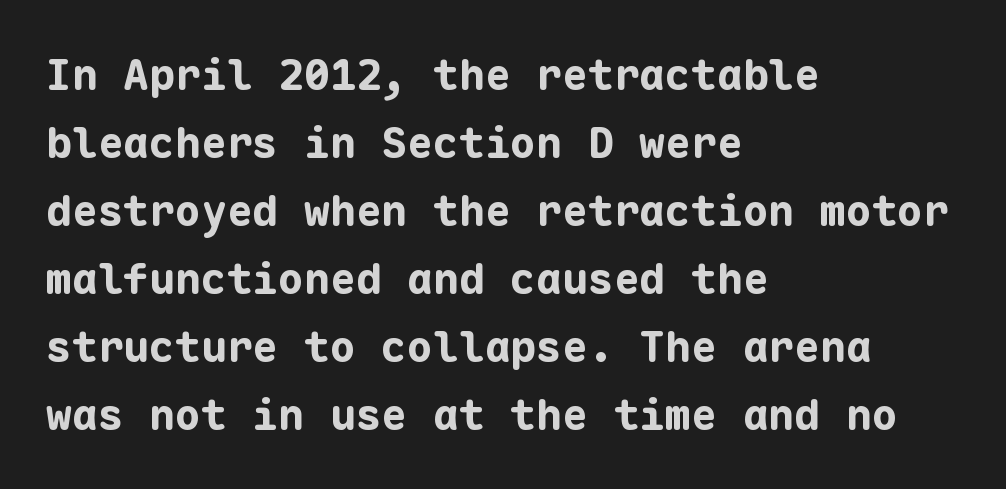
Q: Is the text bold? A: Yes.
Q: Is the text italic (slanted)? A: No, it is upright.
Q: Is the typeface a serif or a sans-serif typeface? A: Sans-serif.
Q: Is the text underlined? A: No.
Q: How is the paragraph aligned? A: Left-aligned.
Q: Is the spacing between letters normal or unusually wide? A: Normal.
Q: Is the spacing between lines tight, normal or loose? A: Normal.
Q: Width (condensed, normal, or wide)? A: Normal.
Q: Stroke contrast? A: Low.
Q: x-height? A: Medium.
Q: Monospaced? A: Yes.
